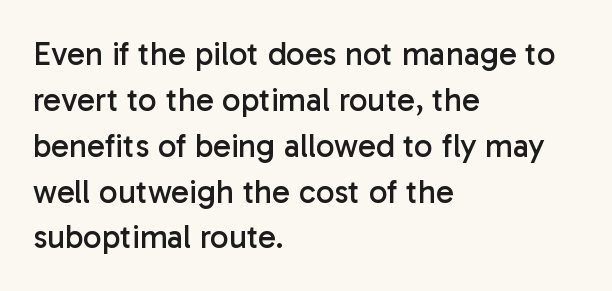
The passage shown is not bold in any degree. The gap between lines stays unmarked. These lines are composed in type without serifs. This sample has the flowing, uneven cadence of proportional lettering.
